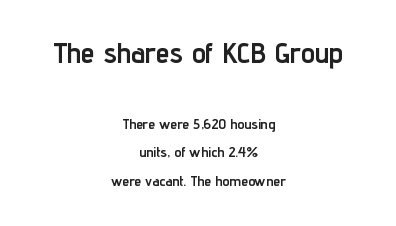
Q: Is the text bold? A: Yes.
Q: Is the text italic (slanted)? A: No, it is upright.
Q: Is the typeface a serif or a sans-serif typeface? A: Sans-serif.
Q: Is the text underlined? A: No.
Q: How is the paragraph aligned? A: Centered.
Q: Is the spacing between letters normal or unusually wide? A: Normal.
Q: Is the spacing between lines tight, normal or loose? A: Loose.
Q: Which block of text is set in a larger size, the first (top) or the second (bottom)? A: The first (top) one.
Q: Width (condensed, normal, or wide)? A: Condensed.
Q: Stroke contrast? A: Low.
Q: x-height? A: Medium.
Q: Monospaced? A: No.
